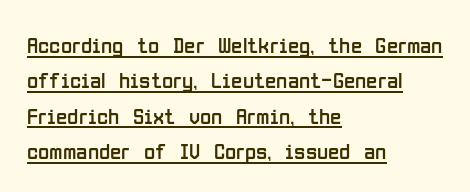
{"italic": "no", "bold": "no", "underline": "yes", "align": "left", "line_spacing": "normal", "line_spacing_ratio": 1.54, "letter_spacing": "normal", "letter_spacing_em": 0.0, "glyph_px": 23}
